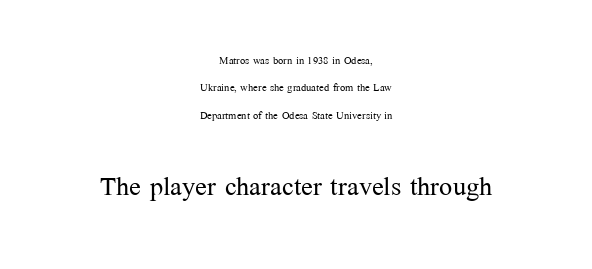
Character widths vary here, with narrow letters taking less room than wide ones. A quiet, ordinary-to-light weight characterises the typeface. You could call the tracking neutral — neither tight nor loose. The letters carry serifs — small finishing strokes at the ends of their stems.
